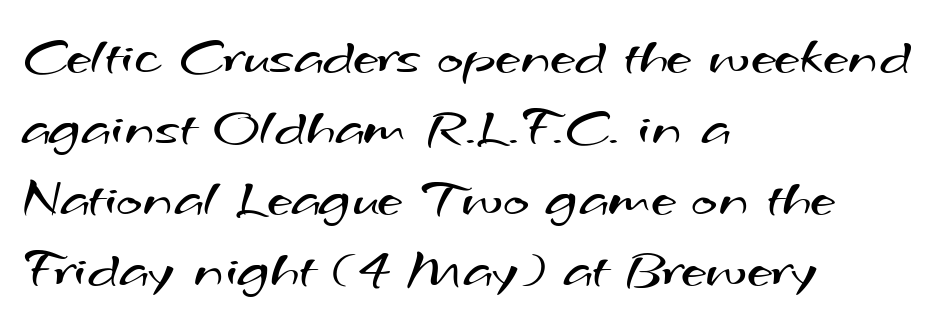
The image shows 56 px regular-weight, wide sans-serif type; set left-aligned, normal line spacing (1.27x), normal letter spacing, not underlined; medium stroke contrast and a small x-height.
